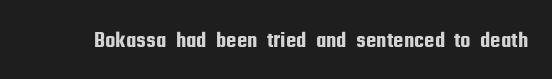
Each word holds together tightly as a unit, with standard inter-letter gaps. Posture: upright roman. The specimen omits any rule beneath the text block's lines.
